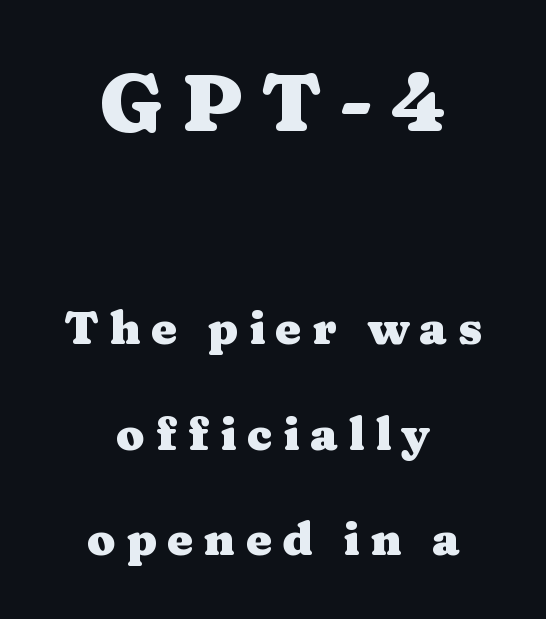
Typeset on center — no edge is straight. Glance below the letters and you will spot only blank space. Character widths vary here, with narrow letters taking less room than wide ones. Does the bottom block carry the larger type? No, the top block does. A serif font was chosen for this passage. The rendering inserts visible extra space after every character.
